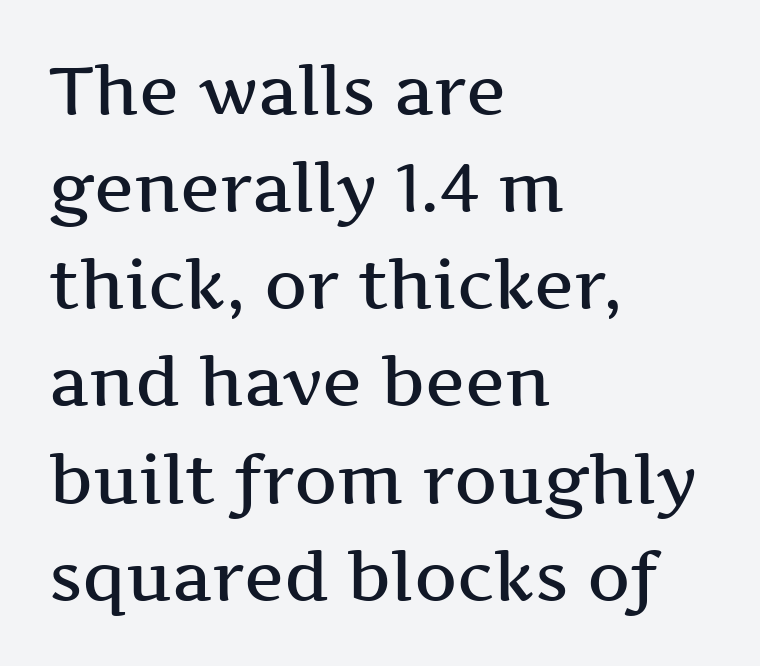
The compositor pushed each line to the left boundary. Vertical spacing — default. Font category for this specimen: serif. Does the weight exceed regular? Yes, but only to semibold. The letters advance in unequal steps, a hallmark of proportional type.
